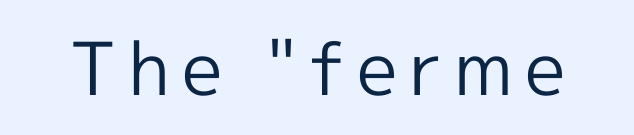
Do the characters align in a grid? No, the font is proportional. These glyphs show unthickened strokes, regular width or finer. Nothing sits at the stroke ends, so this counts as sans-serif. Ascenders rise straight up at ninety degrees. The area under the type is left untouched.
